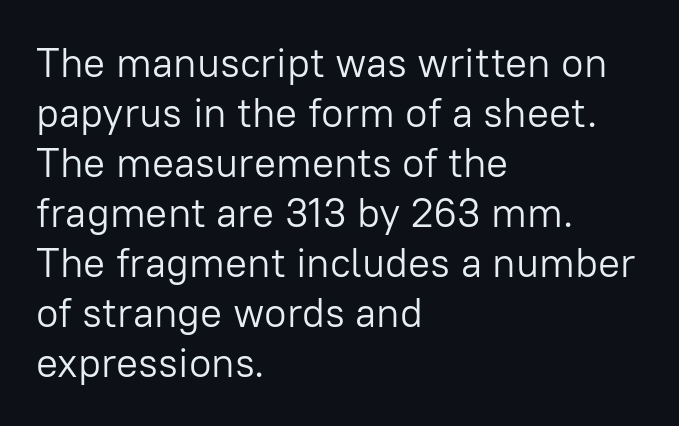
Q: Is the text bold? A: No.
Q: Is the text italic (slanted)? A: No, it is upright.
Q: Is the typeface a serif or a sans-serif typeface? A: Sans-serif.
Q: Is the text underlined? A: No.
Q: How is the paragraph aligned? A: Left-aligned.
Q: Is the spacing between letters normal or unusually wide? A: Normal.
Q: Width (condensed, normal, or wide)? A: Normal.
Q: Stroke contrast? A: Low.
Q: x-height? A: Medium.
Q: Monospaced? A: No.
